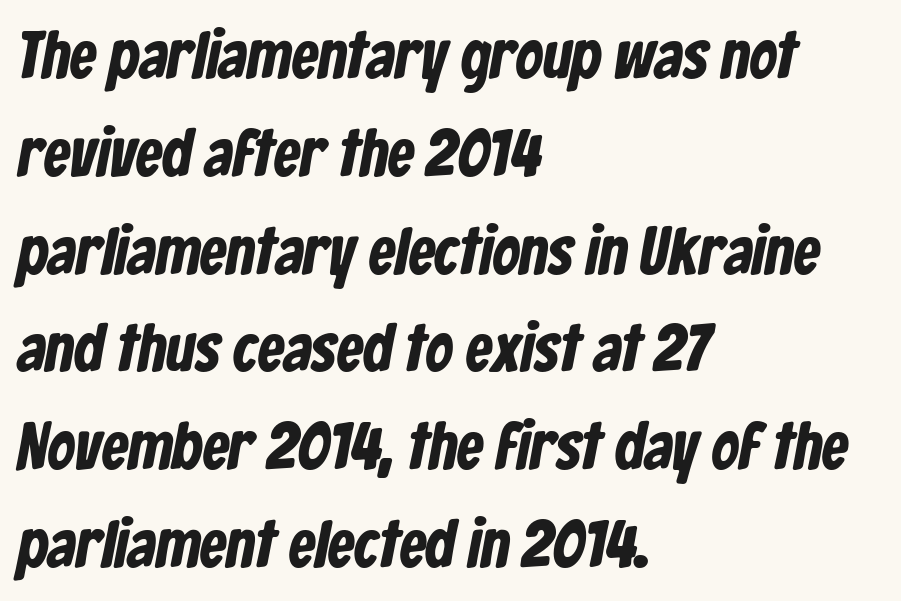
Q: Is the typeface a serif or a sans-serif typeface? A: Sans-serif.
Q: Is the text underlined? A: No.
Q: How is the paragraph aligned? A: Left-aligned.
Q: Is the spacing between letters normal or unusually wide? A: Normal.
Q: Is the spacing between lines tight, normal or loose? A: Normal.
Q: Width (condensed, normal, or wide)? A: Condensed.
Q: Stroke contrast? A: Low.
Q: x-height? A: Medium.
Q: Monospaced? A: No.
